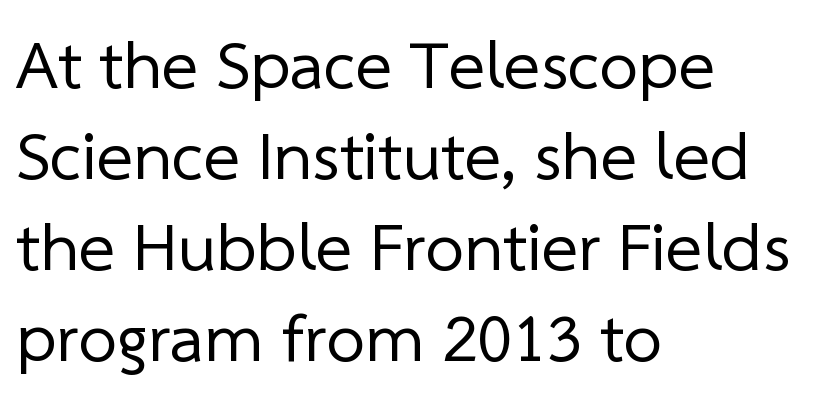
Just letters on the line, the space beneath them empty. This sample has the flowing, uneven cadence of proportional lettering. Leading: standard. Layout note: lines flush left. Heaviness? Minimal to ordinary, like unemphasized prose.
